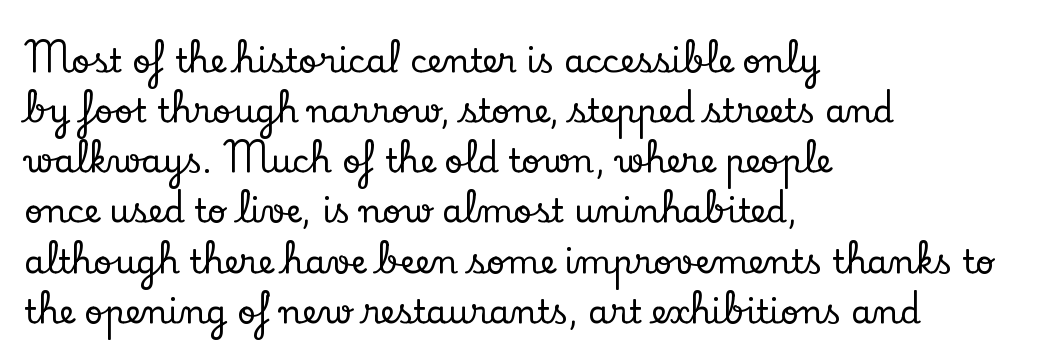
The image shows 33 px serif type, upright; set left-aligned, normal line spacing (1.52x), normal letter spacing, not underlined; low stroke contrast and a small x-height.
